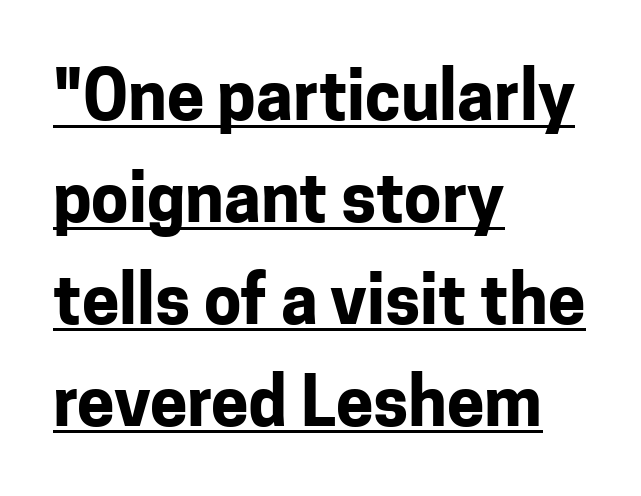
The image shows 67 px bold sans-serif type, upright; set left-aligned, normal line spacing (1.52x), normal letter spacing, underlined; low stroke contrast and a medium x-height.
